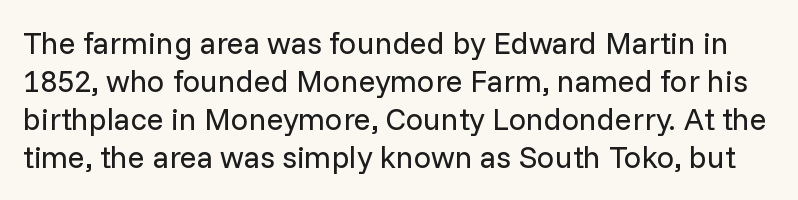
Has an underline been added? It has not. Think of a printed novel: that variable character pitch is what you see here. Summary of weight: not heavy and not bold. The gaps between neighbouring characters are ordinary and unremarkable. Stroke terminals: plain, sans-serif.
